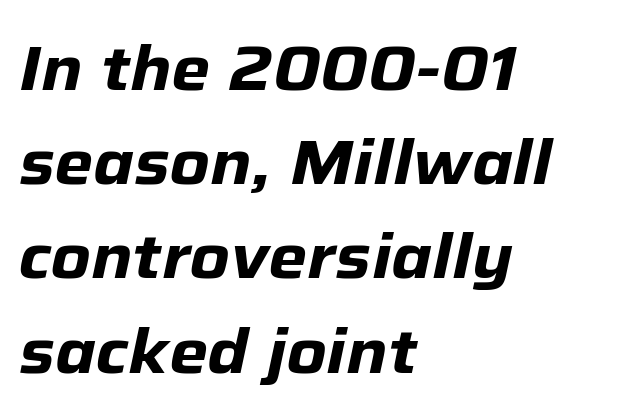
{"italic": "yes", "lean": "right", "slant_degrees": 12, "bold": "yes", "weight": "heavy", "width": "normal", "stroke_contrast": "low", "x_height": "medium", "monospaced": "no", "underline": "no", "align": "left", "line_spacing": "normal", "line_spacing_ratio": 1.52, "letter_spacing": "normal", "letter_spacing_em": 0.0, "glyph_px": 62}
